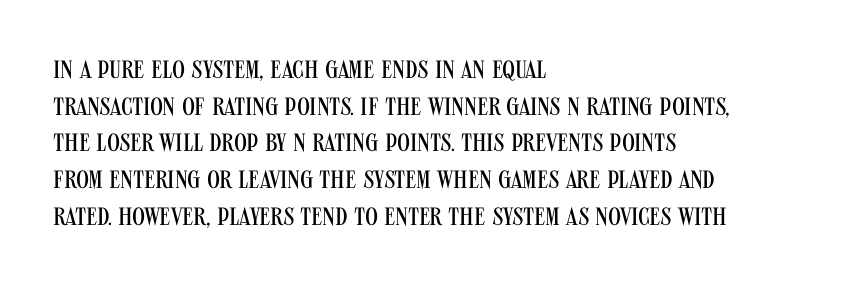
{"italic": "no", "bold": "no", "underline": "no", "align": "left", "line_spacing": "normal", "line_spacing_ratio": 1.47, "letter_spacing": "normal", "letter_spacing_em": 0.0, "glyph_px": 25}
